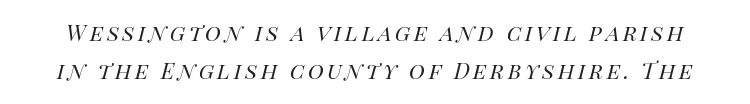
Q: Is the text bold? A: No.
Q: Is the text italic (slanted)? A: Yes, it leans right by about 14 degrees.
Q: Is the text underlined? A: No.
Q: Is the spacing between lines tight, normal or loose? A: Normal.
